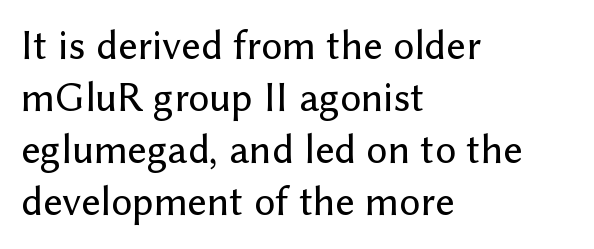
The image shows 42 px sans-serif type, upright; set left-aligned, line spacing 1.24x, normal letter spacing, not underlined; low stroke contrast and a medium x-height.
